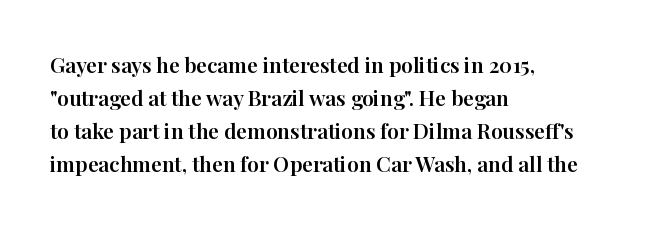
Do the letters lean? They stand straight. You could call the tracking neutral — neither tight nor loose. The passage shown is not underscored anywhere. The ragged edge is on the right, which tells us the setting is flush left. Students, observe: this is what conventionally led text looks like.
